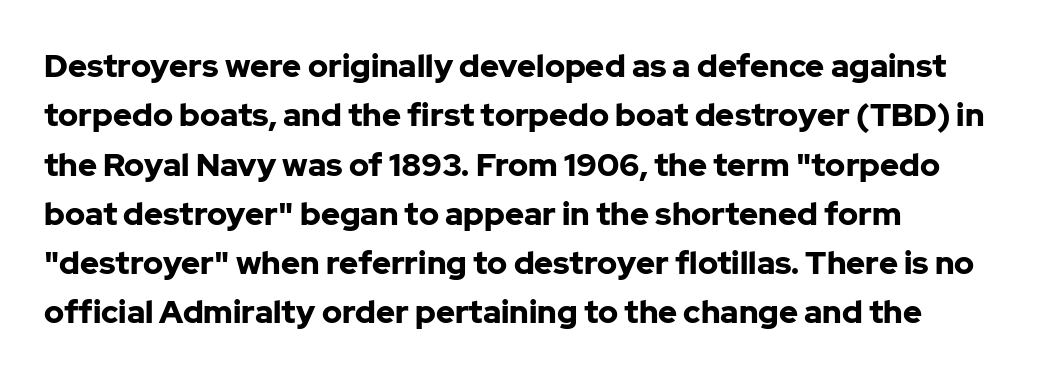
{"serif": "no", "italic": "no", "bold": "yes", "weight": "bold", "width": "normal", "stroke_contrast": "low", "x_height": "medium", "monospaced": "no", "underline": "no", "line_spacing": "normal", "line_spacing_ratio": 1.54, "letter_spacing": "normal", "letter_spacing_em": 0.0, "glyph_px": 32}
